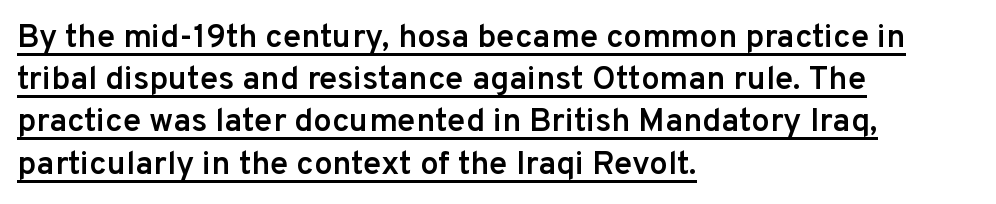
The image shows 33 px semibold sans-serif type, upright; set left-aligned, normal line spacing (1.28x), normal letter spacing, underlined; low stroke contrast and a medium x-height.
